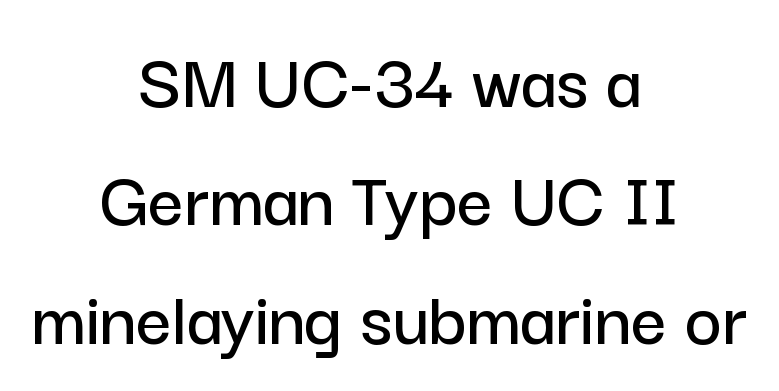
This sample uses a sans-serif face. Observe the ordinary spacing: letters are neighbours, not strangers. Any mark beneath the type? The region is blank. The letters stand straight up with perfectly vertical stems. A normal amount of white space separates one row of letters from the next. The lines in this sample share a center point and differ in where they start and stop.
